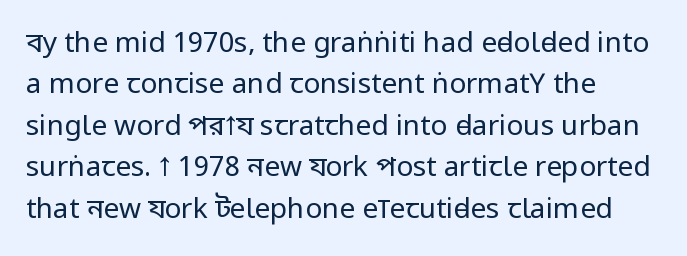
{"serif": "no", "italic": "no", "bold": "no", "weight": "regular", "width": "condensed", "stroke_contrast": "low", "underline": "no", "align": "left", "line_spacing": "normal", "line_spacing_ratio": 1.48, "letter_spacing": "normal", "letter_spacing_em": 0.0, "glyph_px": 28}
